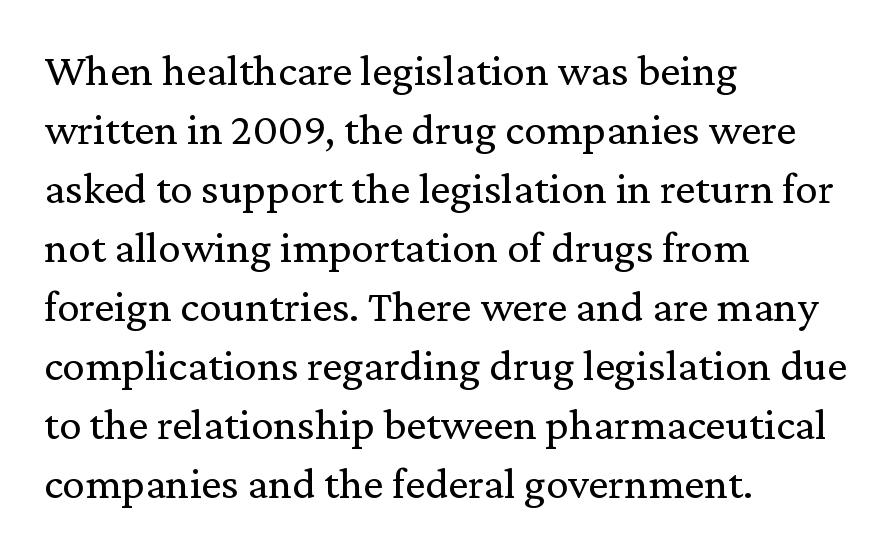
Q: Is the text bold? A: No.
Q: Is the text italic (slanted)? A: No, it is upright.
Q: Is the typeface a serif or a sans-serif typeface? A: Serif.
Q: Is the text underlined? A: No.
Q: How is the paragraph aligned? A: Left-aligned.
Q: Is the spacing between letters normal or unusually wide? A: Normal.
Q: Is the spacing between lines tight, normal or loose? A: Normal.
Q: Width (condensed, normal, or wide)? A: Normal.
Q: Stroke contrast? A: Low.
Q: x-height? A: Medium.
Q: Monospaced? A: No.
